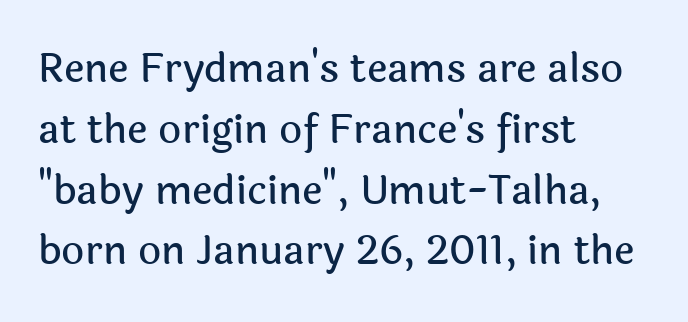
Q: Is the text italic (slanted)? A: No, it is upright.
Q: Is the typeface a serif or a sans-serif typeface? A: Sans-serif.
Q: Is the text underlined? A: No.
Q: How is the paragraph aligned? A: Left-aligned.
Q: Is the spacing between letters normal or unusually wide? A: Normal.
Q: Is the spacing between lines tight, normal or loose? A: Normal.
Q: Width (condensed, normal, or wide)? A: Normal.
Q: x-height? A: Medium.
Q: Monospaced? A: No.
